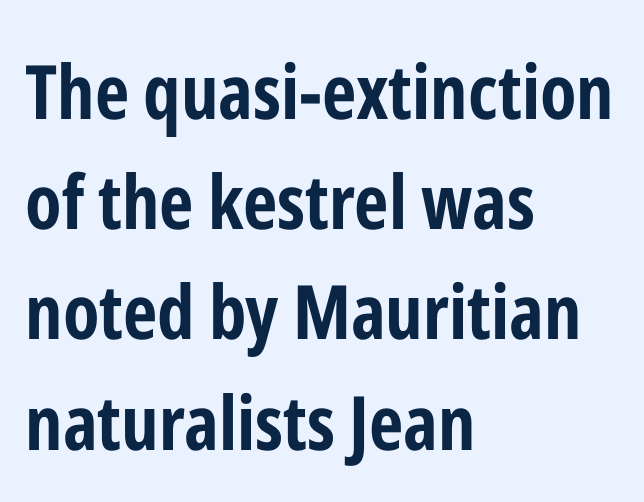
The image shows 75 px bold, condensed sans-serif type, upright; set left-aligned, normal line spacing (1.47x), normal letter spacing, not underlined; low stroke contrast and a medium x-height.
